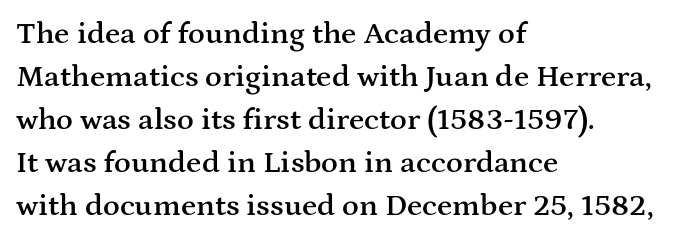
Standard letterfit; no display-style spreading of the glyphs. Students, this is semibold: more ink than regular, less than bold. No word sits above an underline. Posture: vertical. This sample keeps an unexceptional amount of space between lines.
